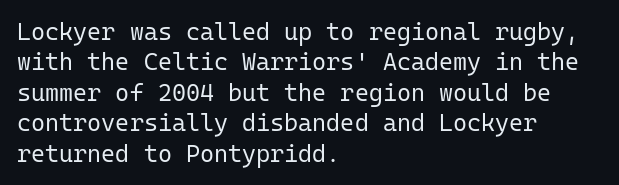
The type sits square on the baseline with zero lean. Only glyphs here, with clear space below each row. This sample is left-justified, so line endings fall wherever the words run out. Nothing unusual about the tracking: characters are spaced as the font intends. No extra ink here — the face is not bold.
